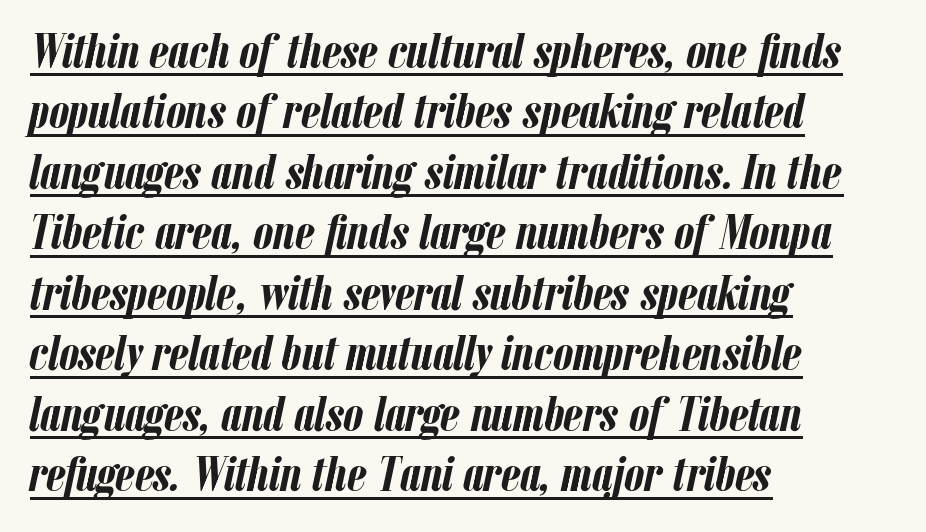
{"italic": "yes", "lean": "right", "slant_degrees": 12, "bold": "yes", "weight": "semibold", "width": "condensed", "stroke_contrast": "low", "x_height": "medium", "monospaced": "no", "underline": "yes", "align": "left", "line_spacing_ratio": 1.21, "letter_spacing": "normal", "letter_spacing_em": 0.0, "glyph_px": 50}
